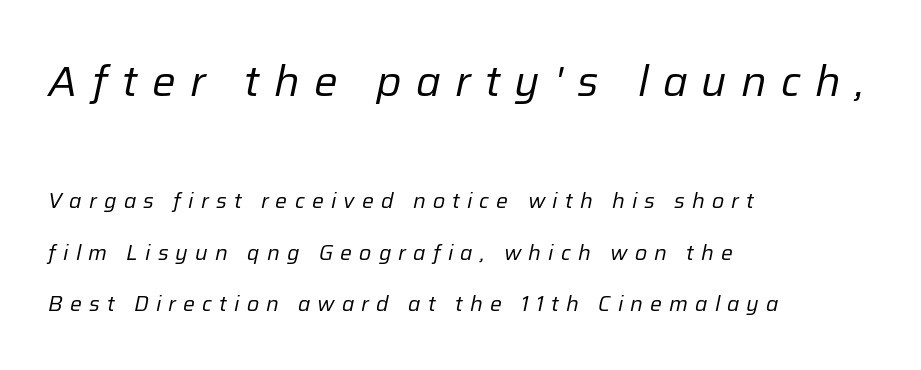
The image shows 42 px regular-weight type, italic (leaning right); set left-aligned, loose line spacing (2.45x), unusually wide letter spacing (+0.34 em), not underlined; the first (top) block is 2.0x larger; low stroke contrast and a medium x-height.
